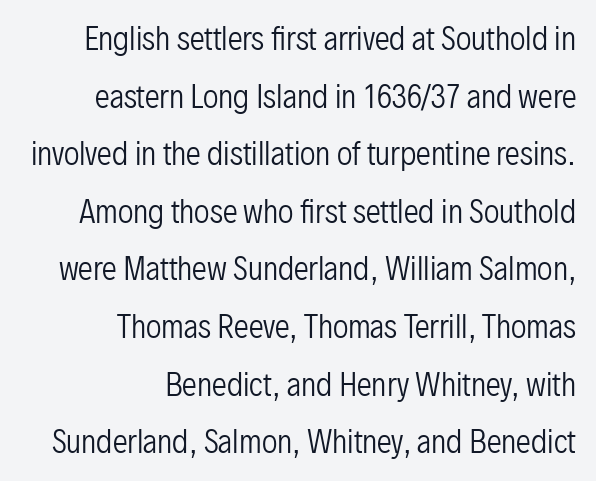
{"serif": "no", "italic": "no", "bold": "no", "weight": "regular", "width": "condensed", "stroke_contrast": "low", "x_height": "medium", "monospaced": "no", "underline": "no", "align": "right", "line_spacing": "loose", "line_spacing_ratio": 1.92, "letter_spacing": "normal", "letter_spacing_em": 0.0, "glyph_px": 30}
